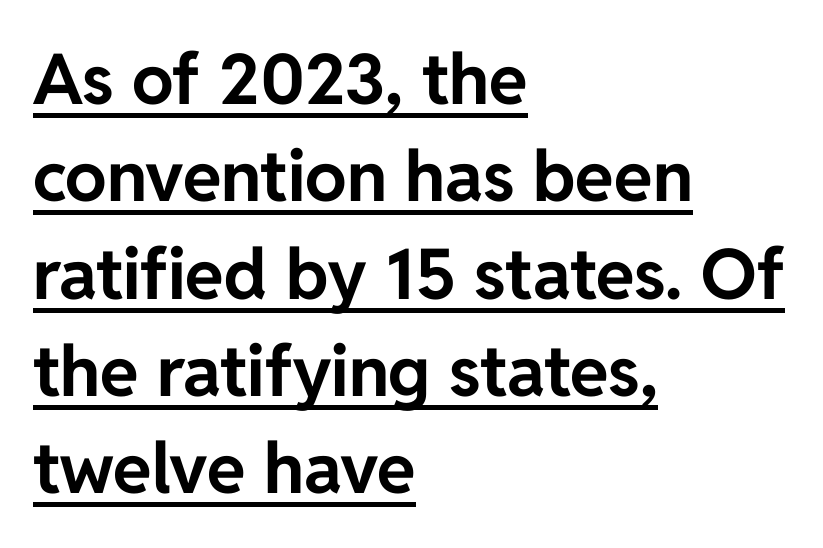
Q: Is the text bold? A: Yes.
Q: Is the text italic (slanted)? A: No, it is upright.
Q: Is the typeface a serif or a sans-serif typeface? A: Sans-serif.
Q: Is the text underlined? A: Yes.
Q: How is the paragraph aligned? A: Left-aligned.
Q: Is the spacing between letters normal or unusually wide? A: Normal.
Q: Is the spacing between lines tight, normal or loose? A: Normal.
Q: Width (condensed, normal, or wide)? A: Normal.
Q: Stroke contrast? A: Low.
Q: x-height? A: Medium.
Q: Monospaced? A: No.
